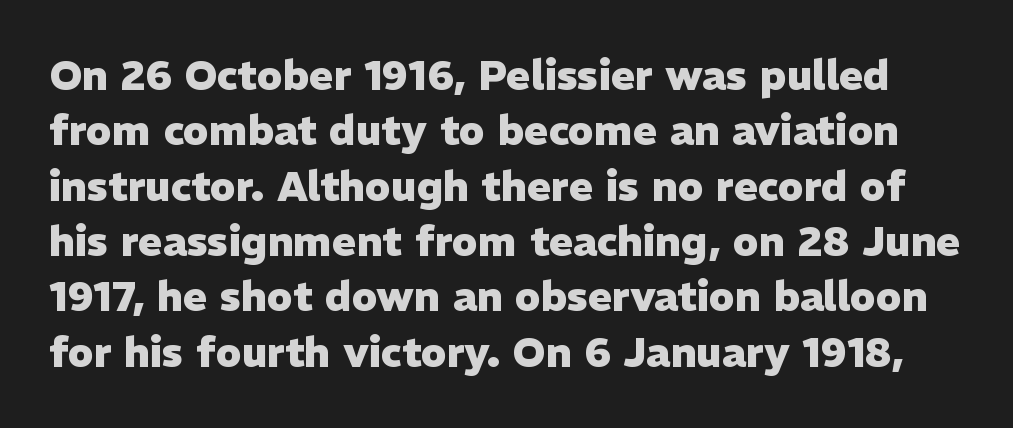
Q: Is the text bold? A: Yes.
Q: Is the text italic (slanted)? A: No, it is upright.
Q: Is the typeface a serif or a sans-serif typeface? A: Sans-serif.
Q: Is the text underlined? A: No.
Q: Is the spacing between letters normal or unusually wide? A: Normal.
Q: Is the spacing between lines tight, normal or loose? A: Normal.
Q: Width (condensed, normal, or wide)? A: Normal.
Q: Stroke contrast? A: Low.
Q: x-height? A: Medium.
Q: Monospaced? A: No.
